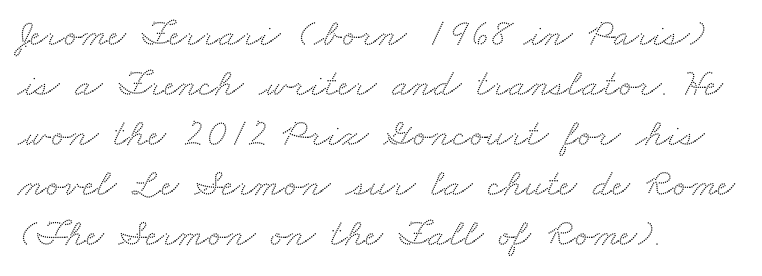
Q: Is the typeface a serif or a sans-serif typeface? A: Serif.
Q: Is the text underlined? A: No.
Q: How is the paragraph aligned? A: Left-aligned.
Q: Is the spacing between letters normal or unusually wide? A: Normal.
Q: Is the spacing between lines tight, normal or loose? A: Normal.
Q: Width (condensed, normal, or wide)? A: Wide.
Q: Stroke contrast? A: Medium.
Q: x-height? A: Small.
Q: Monospaced? A: No.
